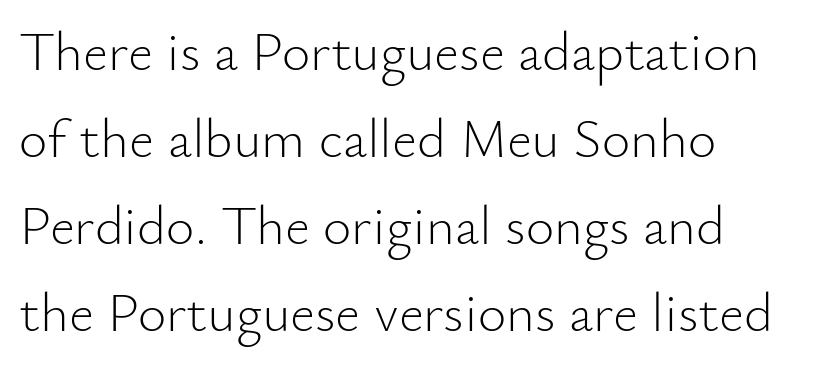
{"serif": "no", "italic": "no", "bold": "no", "weight": "light", "width": "normal", "stroke_contrast": "low", "x_height": "small", "monospaced": "no", "underline": "no", "align": "left", "line_spacing": "normal", "line_spacing_ratio": 1.58, "letter_spacing": "normal", "letter_spacing_em": 0.0, "glyph_px": 55}
